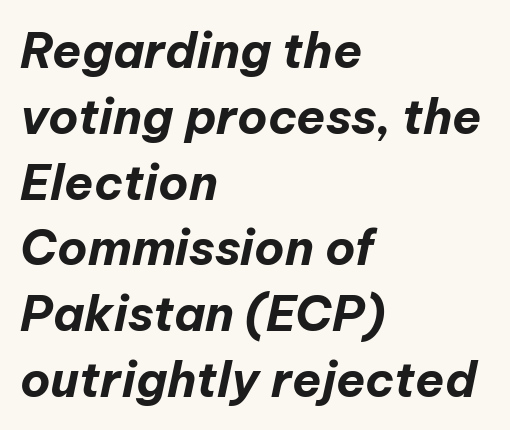
Q: Is the text bold? A: Yes.
Q: Is the text italic (slanted)? A: Yes, it leans right by about 12 degrees.
Q: Is the text underlined? A: No.
Q: How is the paragraph aligned? A: Left-aligned.
Q: Is the spacing between letters normal or unusually wide? A: Normal.
Q: Is the spacing between lines tight, normal or loose? A: Normal.
Q: Width (condensed, normal, or wide)? A: Normal.
Q: Stroke contrast? A: Low.
Q: x-height? A: Medium.
Q: Monospaced? A: No.
